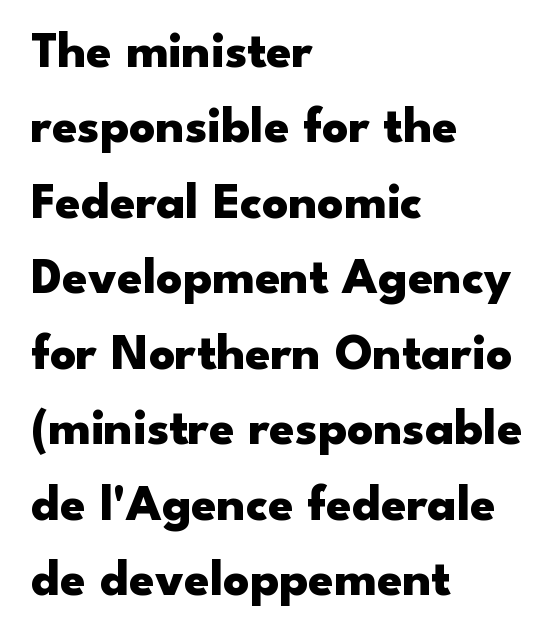
Q: Is the text bold? A: Yes.
Q: Is the text italic (slanted)? A: No, it is upright.
Q: Is the typeface a serif or a sans-serif typeface? A: Sans-serif.
Q: Is the text underlined? A: No.
Q: How is the paragraph aligned? A: Left-aligned.
Q: Is the spacing between letters normal or unusually wide? A: Normal.
Q: Is the spacing between lines tight, normal or loose? A: Normal.
Q: Width (condensed, normal, or wide)? A: Wide.
Q: Stroke contrast? A: Low.
Q: x-height? A: Small.
Q: Monospaced? A: No.
